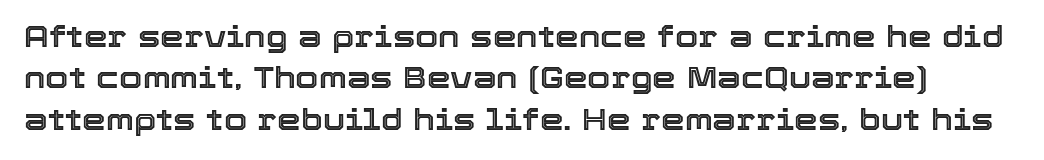
Q: Is the text italic (slanted)? A: No, it is upright.
Q: Is the text underlined? A: No.
Q: Is the spacing between letters normal or unusually wide? A: Normal.
Q: Is the spacing between lines tight, normal or loose? A: Normal.
Q: Width (condensed, normal, or wide)? A: Normal.
Q: x-height? A: Medium.
Q: Monospaced? A: No.
